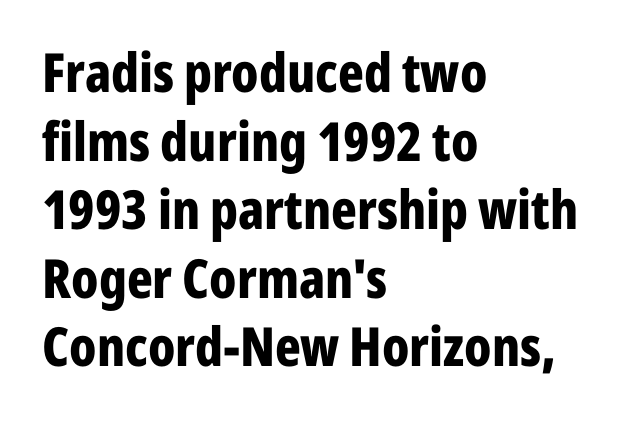
{"serif": "no", "italic": "no", "bold": "yes", "weight": "bold", "width": "condensed", "stroke_contrast": "low", "x_height": "medium", "monospaced": "no", "underline": "no", "align": "left", "line_spacing": "normal", "line_spacing_ratio": 1.27, "letter_spacing": "normal", "letter_spacing_em": 0.0, "glyph_px": 54}
